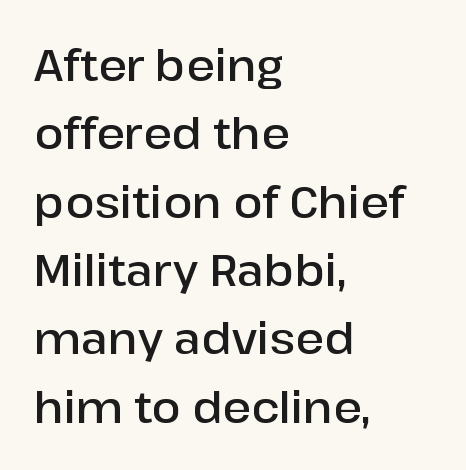
Q: Is the text bold? A: Semi-bold.
Q: Is the text italic (slanted)? A: No, it is upright.
Q: Is the typeface a serif or a sans-serif typeface? A: Sans-serif.
Q: Is the text underlined? A: No.
Q: How is the paragraph aligned? A: Left-aligned.
Q: Is the spacing between letters normal or unusually wide? A: Normal.
Q: Is the spacing between lines tight, normal or loose? A: Normal.
Q: Width (condensed, normal, or wide)? A: Normal.
Q: Stroke contrast? A: Low.
Q: x-height? A: Medium.
Q: Monospaced? A: No.
